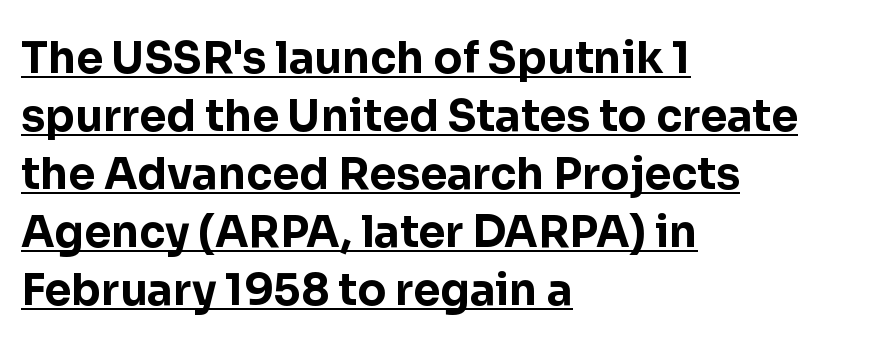
Q: Is the text bold? A: Yes.
Q: Is the text italic (slanted)? A: No, it is upright.
Q: Is the typeface a serif or a sans-serif typeface? A: Sans-serif.
Q: Is the text underlined? A: Yes.
Q: How is the paragraph aligned? A: Left-aligned.
Q: Is the spacing between letters normal or unusually wide? A: Normal.
Q: Is the spacing between lines tight, normal or loose? A: Normal.
Q: Width (condensed, normal, or wide)? A: Normal.
Q: Stroke contrast? A: Low.
Q: x-height? A: Medium.
Q: Monospaced? A: No.
